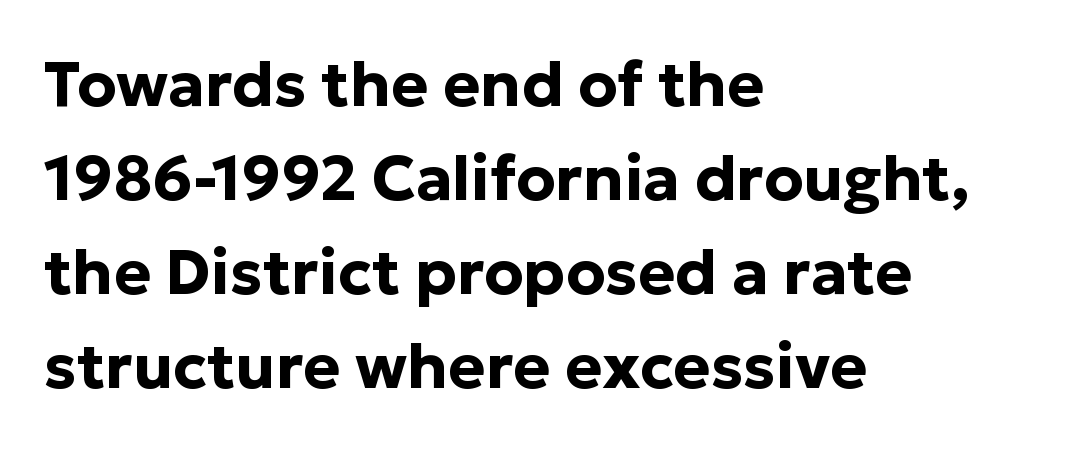
The image shows 63 px bold sans-serif type, upright; set left-aligned, normal line spacing (1.49x), normal letter spacing, not underlined; low stroke contrast and a medium x-height.
